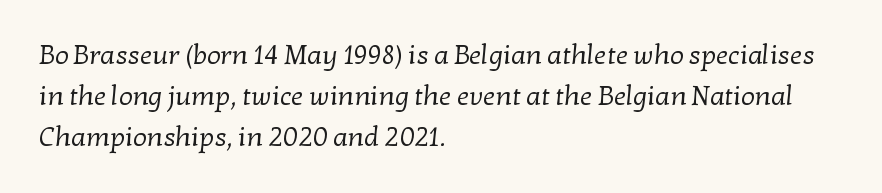
Nothing unusual about the tracking: characters are spaced as the font intends. The compositor pushed each line to the left boundary. Vertical stems look standard width or narrower in stroke. Rule under the text: the space is simply empty. Baseline-to-baseline distance is the conventional proportion of letter height.
